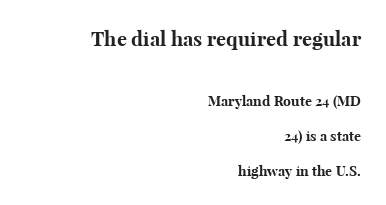
The image shows 20 px bold type, upright; set right-aligned, loose line spacing (2.49x), normal letter spacing, not underlined; the first (top) block is 1.43x larger.
